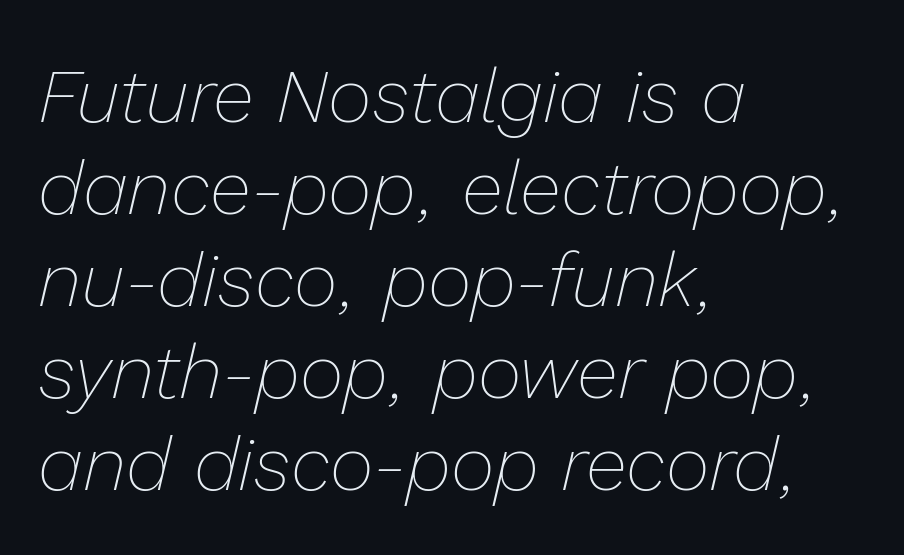
{"italic": "yes", "lean": "right", "slant_degrees": 13, "bold": "no", "weight": "thin", "width": "normal", "stroke_contrast": "low", "x_height": "medium", "monospaced": "no", "underline": "no", "align": "left", "line_spacing_ratio": 1.21, "letter_spacing": "normal", "letter_spacing_em": 0.0, "glyph_px": 76}
